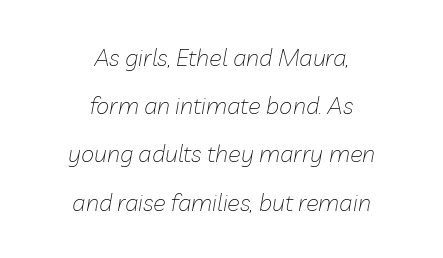
Vertical spacing — loose. Letter spacing: default. The paragraph has two soft edges and a firm central axis. Descenders hang freely into open space. Quick note: italic. Think standard paragraph weight, or any step lighter than that.
